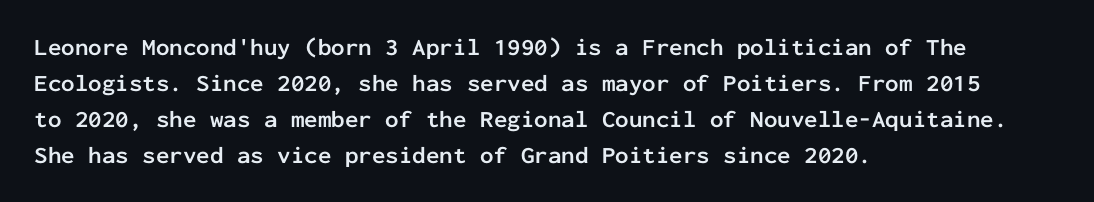
Q: Is the text bold? A: Yes.
Q: Is the text italic (slanted)? A: No, it is upright.
Q: Is the text underlined? A: No.
Q: How is the paragraph aligned? A: Left-aligned.
Q: Is the spacing between letters normal or unusually wide? A: Normal.
Q: Is the spacing between lines tight, normal or loose? A: Normal.
